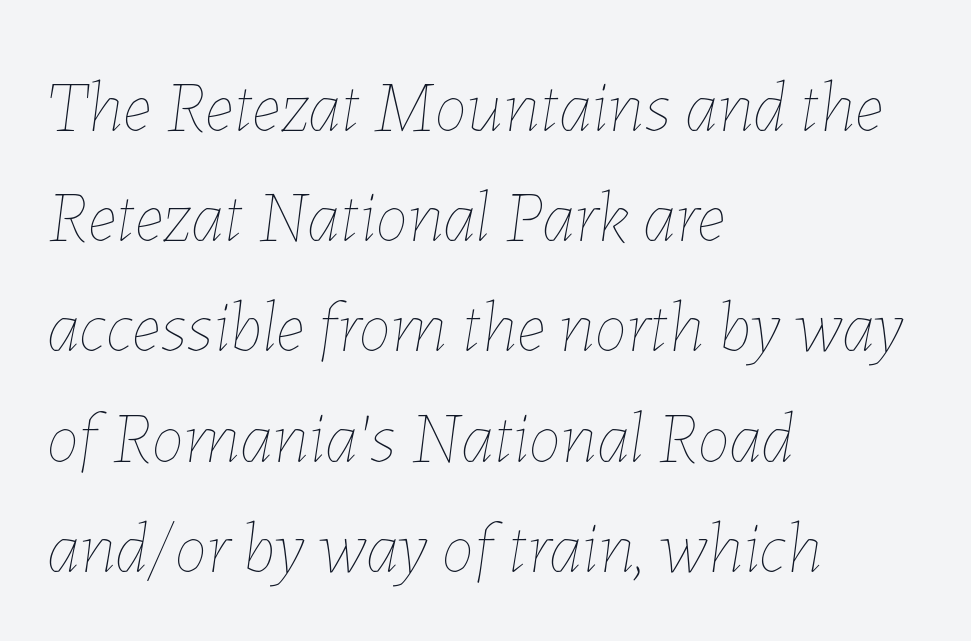
The image shows 73 px thin type, italic (leaning right); set left-aligned, normal line spacing (1.51x), normal letter spacing, not underlined; low stroke contrast and a medium x-height.
